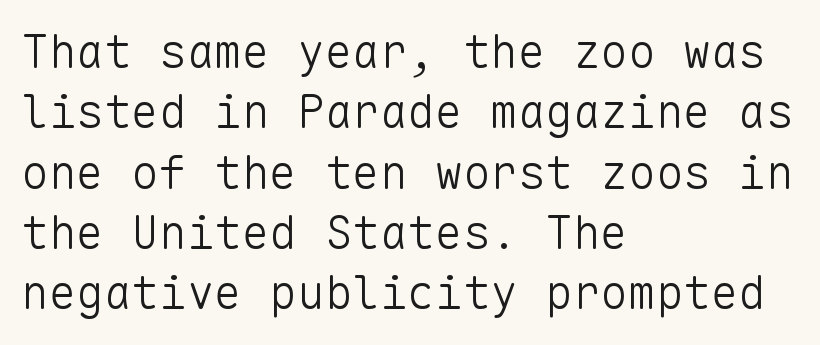
Glyph-to-glyph distance matches everyday printed text. Plain, unruled lines of type. Unlike a traditional serif, this face leaves its strokes unadorned. Looks like terminal output: every glyph gets an equal slot. Evenly set lines give the paragraph a standard silhouette.
